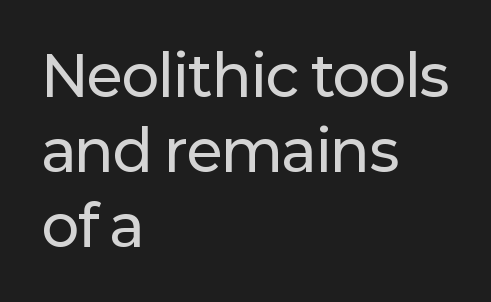
{"serif": "no", "italic": "no", "width": "normal", "stroke_contrast": "low", "x_height": "medium", "monospaced": "no", "underline": "no", "align": "left", "line_spacing": "normal", "line_spacing_ratio": 1.34, "letter_spacing": "normal", "letter_spacing_em": 0.0, "glyph_px": 56}
